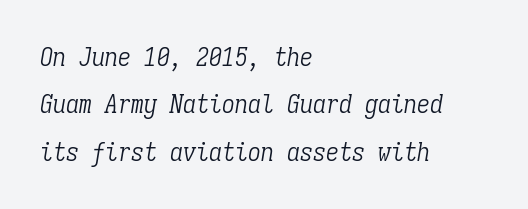
The tracking reads as untouched default to a designer's eye. A student would call this left alignment; a typographer would say flush left, rag right. Descenders are the only things crossing below the line. Is the stroke heavy? The answer is a plain regular-or-lighter.
